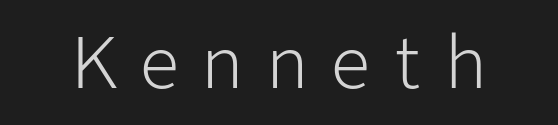
The image shows 70 px light sans-serif type, upright; set unusually wide letter spacing (+0.31 em), not underlined; low stroke contrast and a medium x-height.
